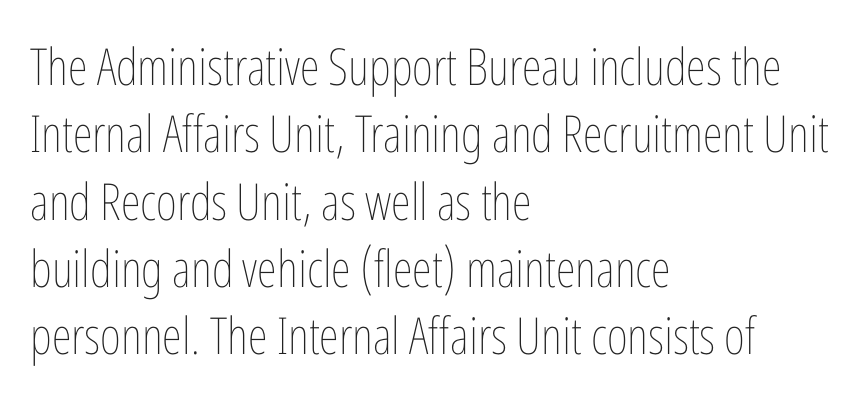
Q: Is the text bold? A: No.
Q: Is the text italic (slanted)? A: No, it is upright.
Q: Is the text underlined? A: No.
Q: How is the paragraph aligned? A: Left-aligned.
Q: Is the spacing between letters normal or unusually wide? A: Normal.
Q: Is the spacing between lines tight, normal or loose? A: Normal.
Q: Width (condensed, normal, or wide)? A: Condensed.
Q: Stroke contrast? A: Low.
Q: x-height? A: Medium.
Q: Monospaced? A: No.
